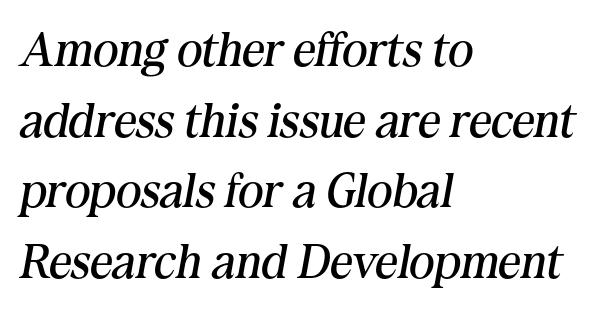
Bare-footed words on every line. Line starts are locked; line ends wander. Note the varied advance widths — an 'i' is clearly narrower than an 'm'. Vertical stems look standard width or narrower in stroke. Inter-character spacing is left at the font's built-in metrics. These lines sit exactly where default settings would place them.
